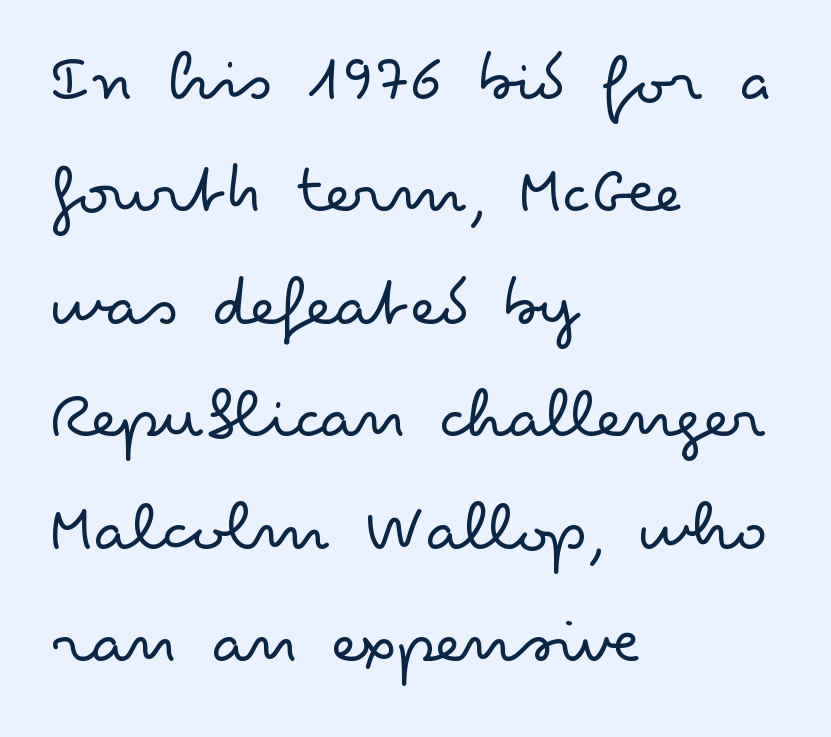
Q: Is the text bold? A: No.
Q: Is the text italic (slanted)? A: No, it is upright.
Q: Is the typeface a serif or a sans-serif typeface? A: Sans-serif.
Q: Is the text underlined? A: No.
Q: How is the paragraph aligned? A: Left-aligned.
Q: Is the spacing between letters normal or unusually wide? A: Normal.
Q: Is the spacing between lines tight, normal or loose? A: Normal.
Q: Width (condensed, normal, or wide)? A: Wide.
Q: Stroke contrast? A: Low.
Q: x-height? A: Small.
Q: Monospaced? A: No.
